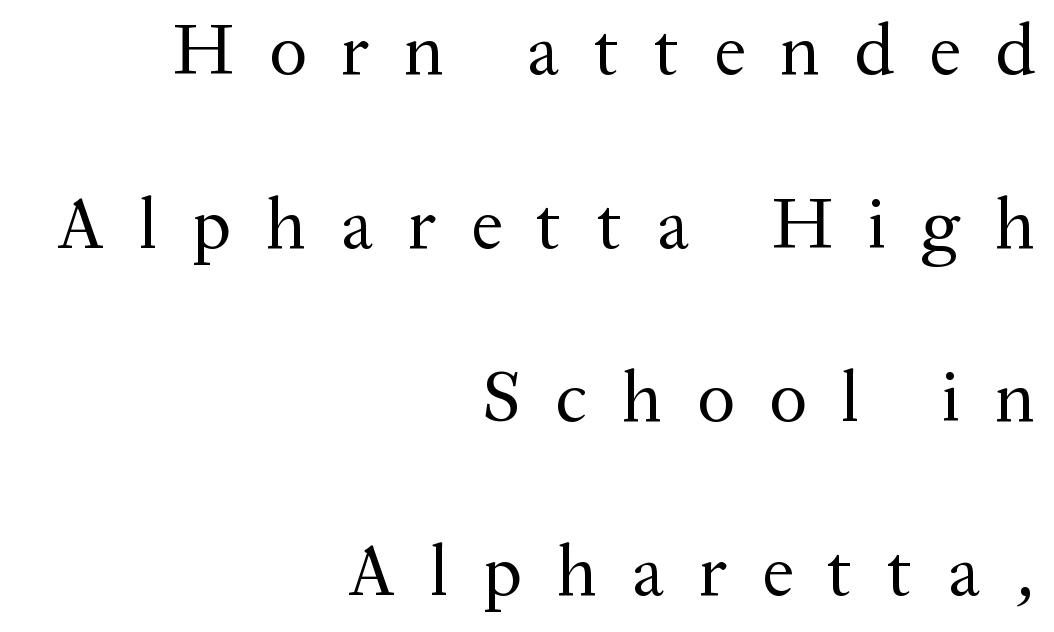
Q: Is the text bold? A: No.
Q: Is the text italic (slanted)? A: No, it is upright.
Q: Is the typeface a serif or a sans-serif typeface? A: Serif.
Q: Is the text underlined? A: No.
Q: How is the paragraph aligned? A: Right-aligned.
Q: Is the spacing between letters normal or unusually wide? A: Unusually wide.
Q: Is the spacing between lines tight, normal or loose? A: Loose.
Q: Width (condensed, normal, or wide)? A: Normal.
Q: Stroke contrast? A: Medium.
Q: x-height? A: Medium.
Q: Monospaced? A: No.
